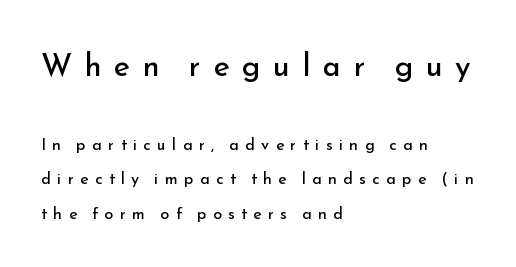
The image shows 31 px regular-weight sans-serif type, upright; set left-aligned, loose line spacing (2.14x), unusually wide letter spacing (+0.4 em), not underlined; the first (top) block is 1.94x larger; low stroke contrast and a small x-height.
